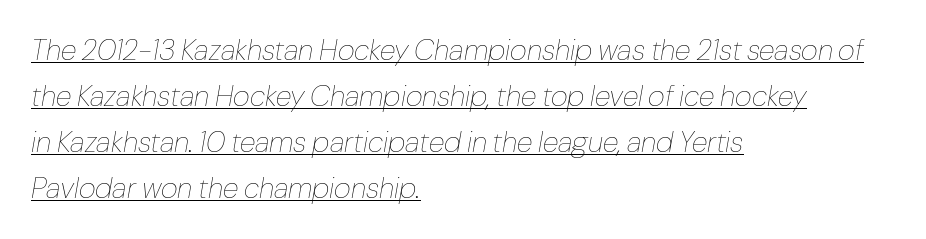
{"italic": "yes", "lean": "right", "slant_degrees": 10, "bold": "no", "weight": "thin", "width": "normal", "stroke_contrast": "low", "x_height": "medium", "monospaced": "no", "underline": "yes", "align": "left", "line_spacing": "normal", "line_spacing_ratio": 1.59, "letter_spacing": "normal", "letter_spacing_em": 0.0, "glyph_px": 29}
